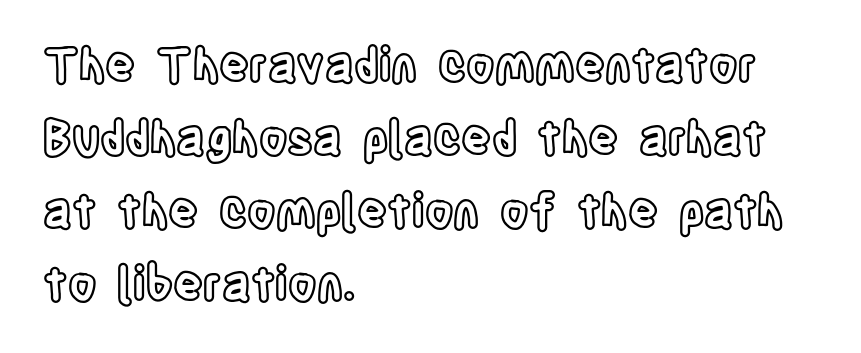
The image shows 46 px condensed type, upright; set left-aligned, normal line spacing (1.59x), normal letter spacing, not underlined; a large x-height.
